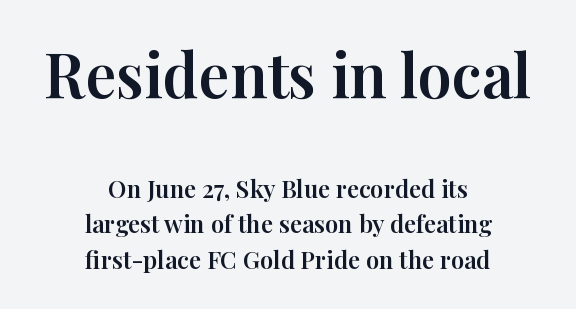
The image shows 61 px serif type, upright; set centered, normal line spacing (1.49x), normal letter spacing, not underlined; the first (top) block is 2.54x larger; high stroke contrast and a medium x-height.
